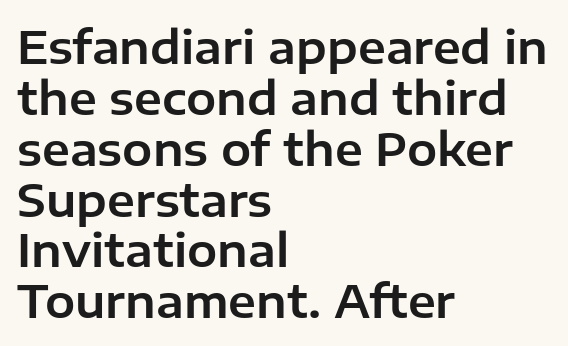
Descender tails drop into unmarked territory. The passage shown has conventional tracking throughout. In terms of posture, this sample is upright. Varying glyph widths throughout — classic text-font behaviour. These lines huddle together more closely than default settings would place them.
